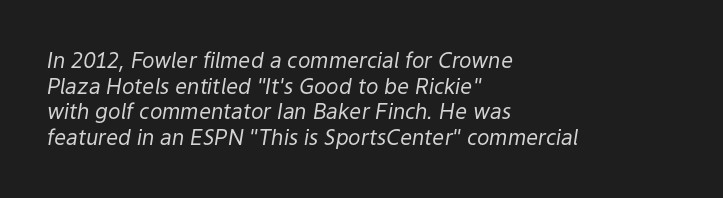
{"italic": "yes", "lean": "right", "slant_degrees": 9, "bold": "no", "underline": "no", "align": "left", "line_spacing_ratio": 1.22, "letter_spacing": "normal", "letter_spacing_em": 0.0, "glyph_px": 21}
